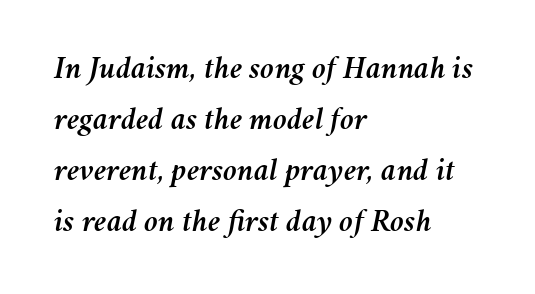
No word sits above an underline. The face used here is proportionally spaced, like ordinary book or web type. The specimen reads as italic at a glance. Whoever set this chose a conventional vertical rhythm. Horizontally, the lines are justified to the leading edge only.
